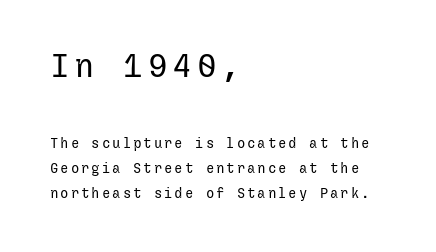
The letters look calm and open, with moderate or lighter stems. Nobody drew a line under any word here. The font family rendered here belongs to the sans-serif group. The font's upright variant was chosen for this text. Bigger letters appear in the top chunk; the bottom chunk is reduced.
